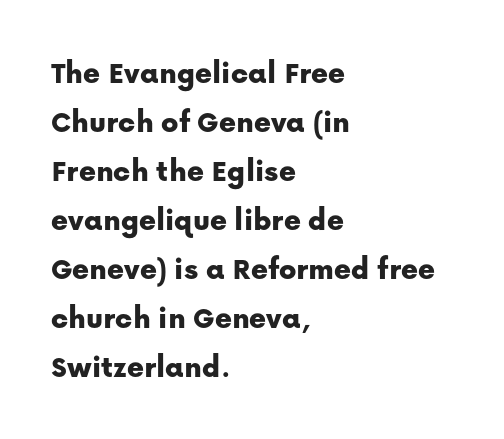
Short note: letters normally spaced. The letters advance in unequal steps, a hallmark of proportional type. Notice how the passage keeps a crisp vertical edge on the left only. These lines sit exactly where default settings would place them. Honestly, there is no underline to notice here at all.
